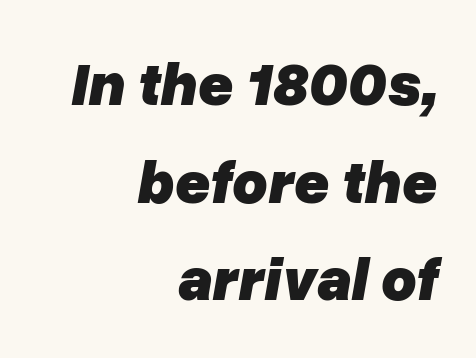
{"italic": "yes", "lean": "right", "slant_degrees": 10, "bold": "yes", "weight": "heavy", "width": "normal", "stroke_contrast": "low", "x_height": "medium", "monospaced": "no", "underline": "no", "align": "right", "line_spacing": "normal", "line_spacing_ratio": 1.6, "letter_spacing": "normal", "letter_spacing_em": 0.0, "glyph_px": 61}
